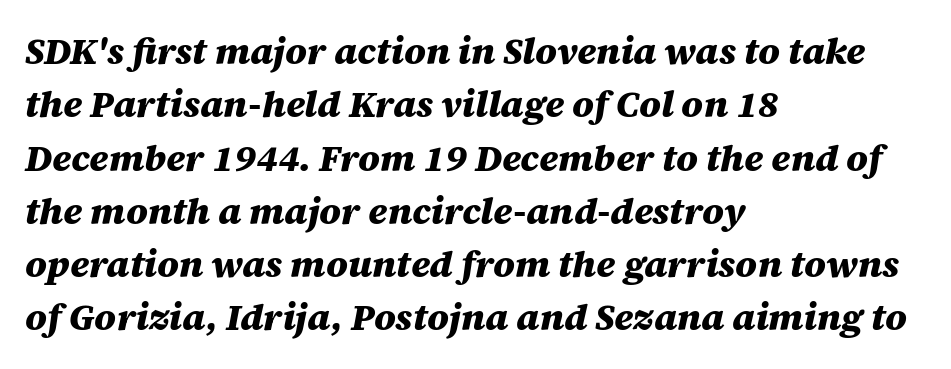
The image shows 37 px heavy type, italic (leaning right); set left-aligned, normal line spacing (1.44x), normal letter spacing, not underlined; medium stroke contrast and a large x-height.
